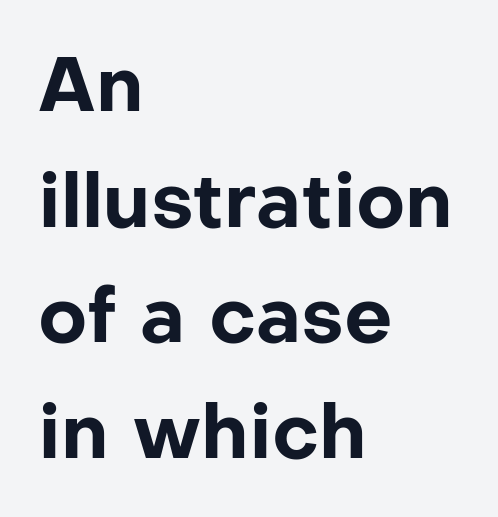
Q: Is the text bold? A: Yes.
Q: Is the text italic (slanted)? A: No, it is upright.
Q: Is the typeface a serif or a sans-serif typeface? A: Sans-serif.
Q: Is the text underlined? A: No.
Q: How is the paragraph aligned? A: Left-aligned.
Q: Is the spacing between letters normal or unusually wide? A: Normal.
Q: Is the spacing between lines tight, normal or loose? A: Normal.
Q: Width (condensed, normal, or wide)? A: Normal.
Q: Stroke contrast? A: Low.
Q: x-height? A: Medium.
Q: Monospaced? A: No.
